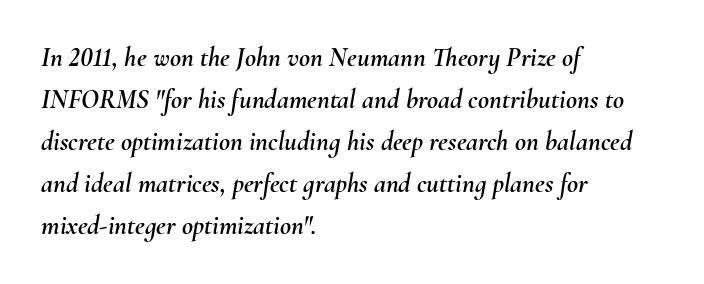
The typography opts for an oblique posture over an upright one. Characters follow at the spacing the type designer built in. The string is rendered with underlining switched off. The ragged edge is on the right, which tells us the setting is flush left.
